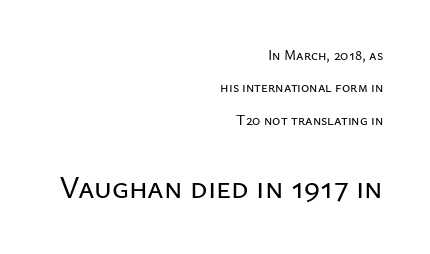
The image shows 31 px sans-serif type, upright; set right-aligned, loose line spacing (2.31x), normal letter spacing, not underlined; the second (bottom) block is 2.21x larger; low stroke contrast and a medium x-height.
